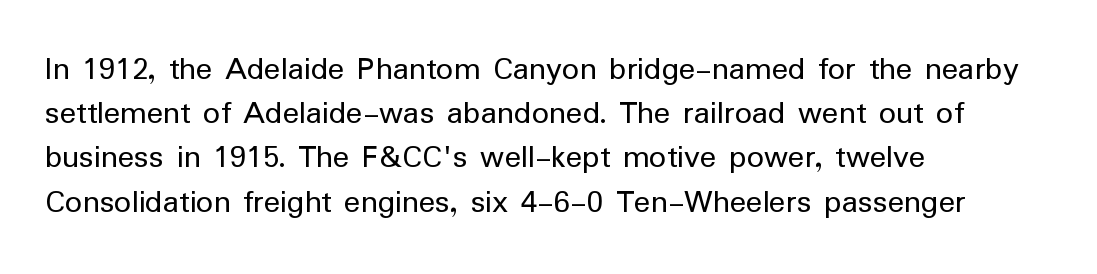
Q: Is the text bold? A: No.
Q: Is the text italic (slanted)? A: No, it is upright.
Q: Is the typeface a serif or a sans-serif typeface? A: Sans-serif.
Q: Is the text underlined? A: No.
Q: How is the paragraph aligned? A: Left-aligned.
Q: Is the spacing between letters normal or unusually wide? A: Normal.
Q: Is the spacing between lines tight, normal or loose? A: Normal.
Q: Width (condensed, normal, or wide)? A: Normal.
Q: Stroke contrast? A: Low.
Q: x-height? A: Medium.
Q: Monospaced? A: No.
